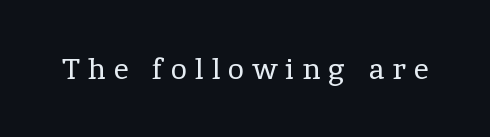
These lines have a slow, spaced-out rhythm from letter to letter. Ascenders rise straight up at ninety degrees. Decoration check: the copy has no underline. What kind of face is this? One with serifs. The characters are drawn with everyday or finer stroke widths.
